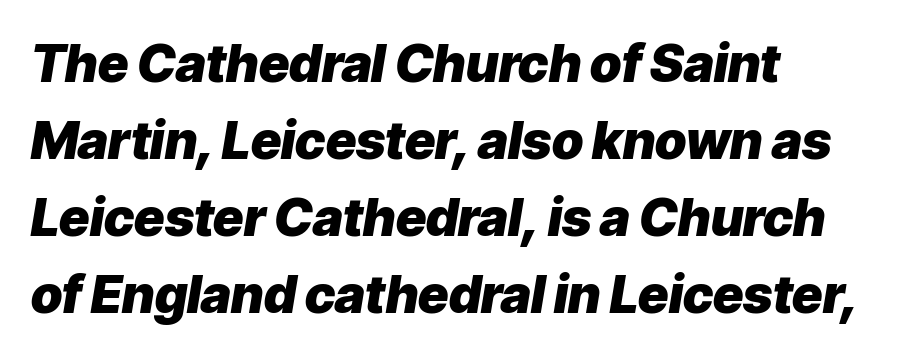
The image shows 52 px heavy type, italic (leaning right); set left-aligned, normal line spacing (1.48x), normal letter spacing, not underlined; low stroke contrast and a medium x-height.
